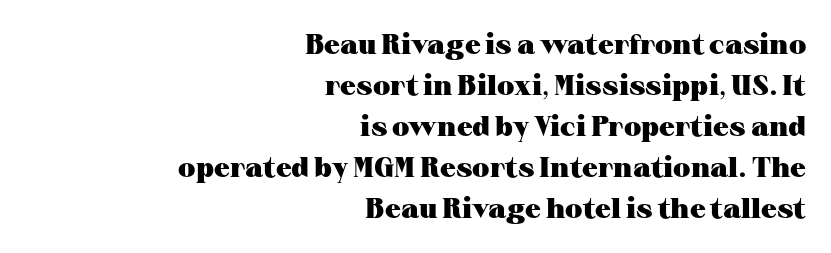
Q: Is the text bold? A: Yes.
Q: Is the text italic (slanted)? A: No, it is upright.
Q: Is the typeface a serif or a sans-serif typeface? A: Serif.
Q: Is the text underlined? A: No.
Q: How is the paragraph aligned? A: Right-aligned.
Q: Is the spacing between letters normal or unusually wide? A: Normal.
Q: Is the spacing between lines tight, normal or loose? A: Normal.
Q: Width (condensed, normal, or wide)? A: Wide.
Q: Stroke contrast? A: Medium.
Q: x-height? A: Medium.
Q: Monospaced? A: No.
